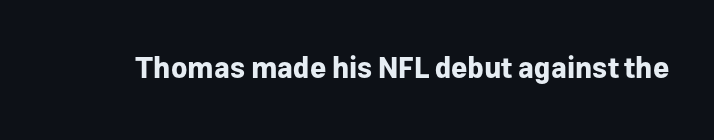
{"serif": "no", "italic": "no", "bold": "yes", "weight": "bold", "width": "normal", "stroke_contrast": "low", "x_height": "medium", "monospaced": "no", "underline": "no", "letter_spacing": "normal", "letter_spacing_em": 0.0, "glyph_px": 28}
